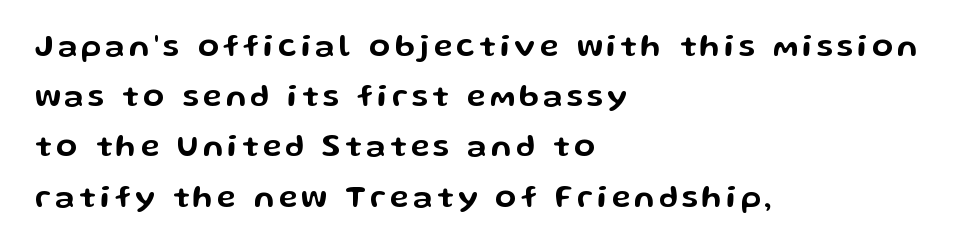
The image shows 31 px wide sans-serif type, upright; set left-aligned, normal line spacing (1.62x), not underlined; low stroke contrast and a medium x-height.
